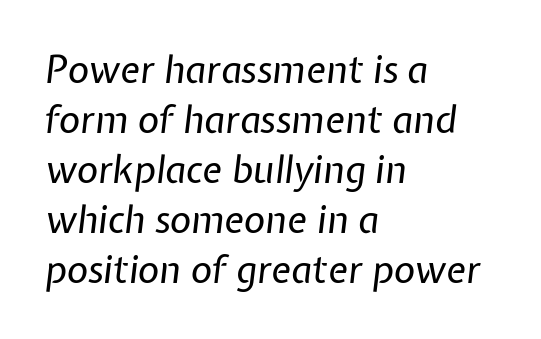
Q: Is the text bold? A: No.
Q: Is the text italic (slanted)? A: Yes, it leans right by about 7 degrees.
Q: Is the text underlined? A: No.
Q: How is the paragraph aligned? A: Left-aligned.
Q: Is the spacing between letters normal or unusually wide? A: Normal.
Q: Is the spacing between lines tight, normal or loose? A: Normal.
Q: Width (condensed, normal, or wide)? A: Normal.
Q: Stroke contrast? A: Low.
Q: x-height? A: Medium.
Q: Monospaced? A: No.
